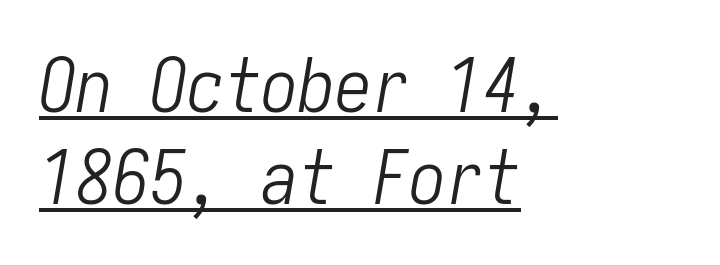
Q: Is the text bold? A: No.
Q: Is the text italic (slanted)? A: Yes, it leans right by about 10 degrees.
Q: Is the text underlined? A: Yes.
Q: How is the paragraph aligned? A: Left-aligned.
Q: Is the spacing between letters normal or unusually wide? A: Normal.
Q: Is the spacing between lines tight, normal or loose? A: Normal.
Q: Width (condensed, normal, or wide)? A: Condensed.
Q: Stroke contrast? A: Low.
Q: x-height? A: Medium.
